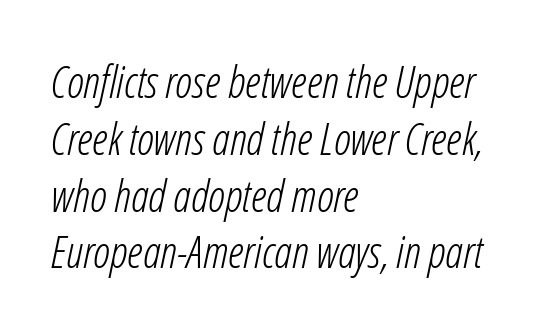
Q: Is the text bold? A: No.
Q: Is the text italic (slanted)? A: Yes, it leans right by about 12 degrees.
Q: Is the text underlined? A: No.
Q: How is the paragraph aligned? A: Left-aligned.
Q: Is the spacing between letters normal or unusually wide? A: Normal.
Q: Is the spacing between lines tight, normal or loose? A: Normal.
Q: Width (condensed, normal, or wide)? A: Condensed.
Q: Stroke contrast? A: Low.
Q: x-height? A: Medium.
Q: Monospaced? A: No.
